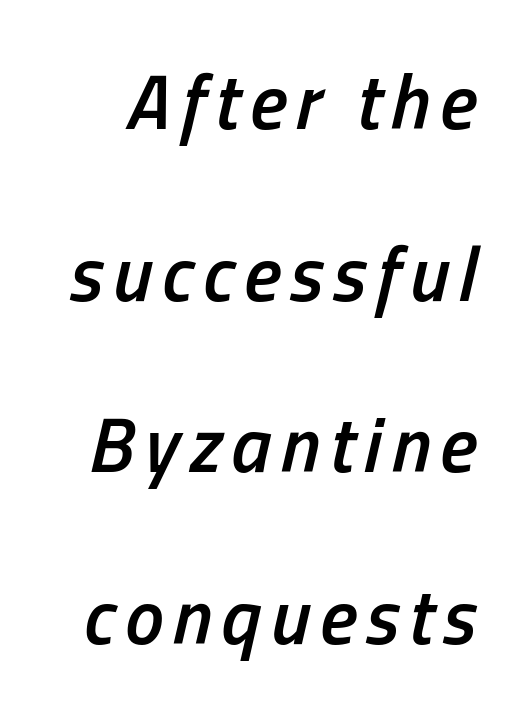
Has an underline been added? It has not. The rendering uses natural spacing where letterforms have individual widths. Strokes here are thickened, but only to semibold level. An italicized treatment has been applied to the whole sample.
